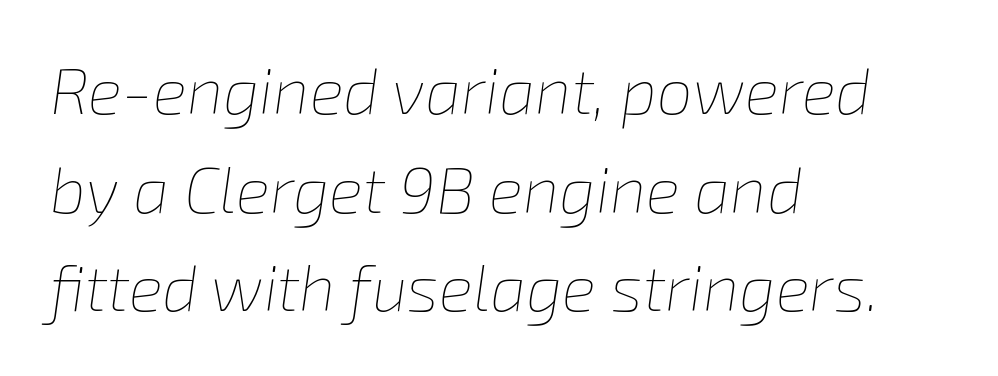
Q: Is the text bold? A: No.
Q: Is the text italic (slanted)? A: Yes, it leans right by about 8 degrees.
Q: Is the text underlined? A: No.
Q: How is the paragraph aligned? A: Left-aligned.
Q: Is the spacing between letters normal or unusually wide? A: Normal.
Q: Is the spacing between lines tight, normal or loose? A: Normal.
Q: Width (condensed, normal, or wide)? A: Normal.
Q: Stroke contrast? A: Low.
Q: x-height? A: Medium.
Q: Monospaced? A: No.
